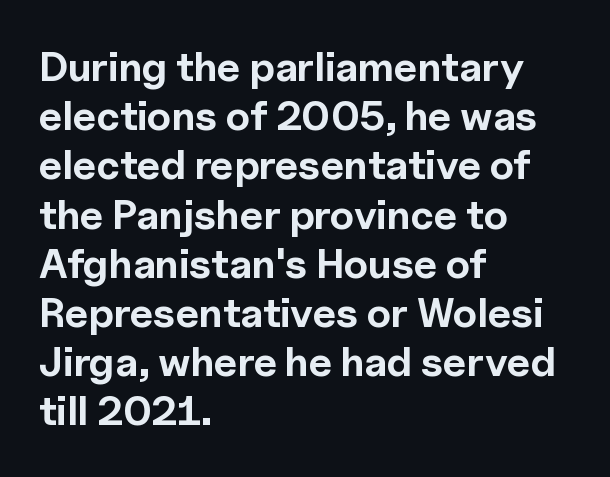
This sample has the flowing, uneven cadence of proportional lettering. Glyph-to-glyph distance matches everyday printed text. Look at the stroke-to-counter ratio: heavy, a bold. In CSS terms this would be text-align: left.
